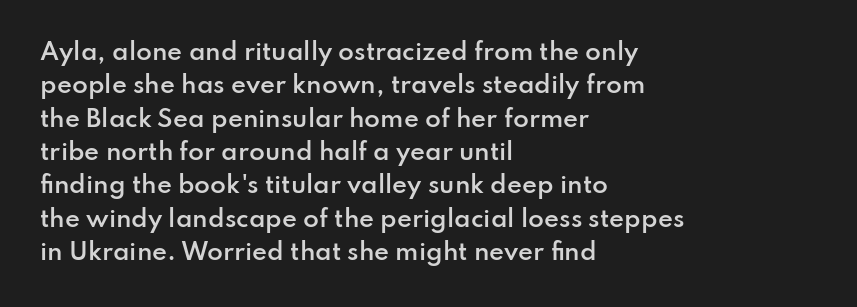
The line-height multiplier appears to be the usual default. The type is set solid horizontally, with unmodified tracking. This rendering uses left alignment, leaving the right contour irregular. Posture: vertical. Underlining? Definitely not there. The sample has been set in demibold, a notch under bold.
